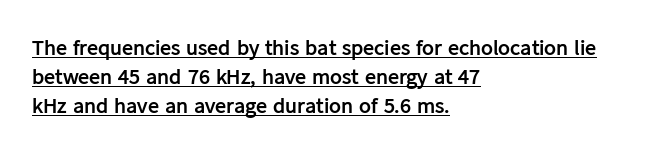
The image shows 22 px bold type, upright; set left-aligned, normal line spacing (1.31x), normal letter spacing, underlined.
